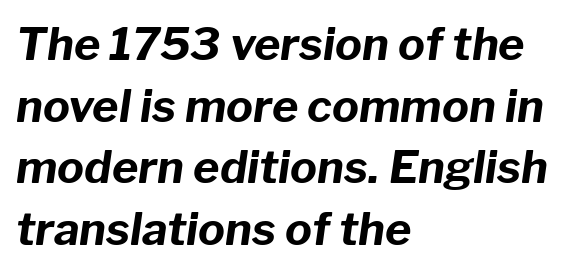
Q: Is the text bold? A: Yes.
Q: Is the text italic (slanted)? A: Yes, it leans right by about 8 degrees.
Q: Is the text underlined? A: No.
Q: How is the paragraph aligned? A: Left-aligned.
Q: Is the spacing between letters normal or unusually wide? A: Normal.
Q: Is the spacing between lines tight, normal or loose? A: Normal.
Q: Width (condensed, normal, or wide)? A: Normal.
Q: Stroke contrast? A: Low.
Q: x-height? A: Medium.
Q: Monospaced? A: No.
